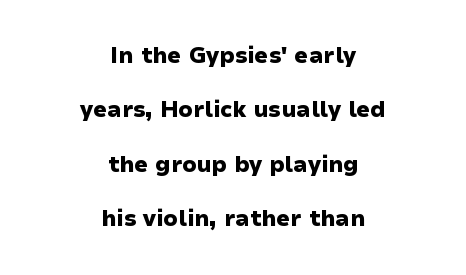
Tracking value appears to be zero — textbook default spacing. These lines stack symmetrically, like a column narrowing and widening about its center. Does the lettering tilt? It doesn't — this is upright. Students, observe: this is what heavily led, spacious text looks like. Bold? Absolutely — the strokes are thick and heavy.
